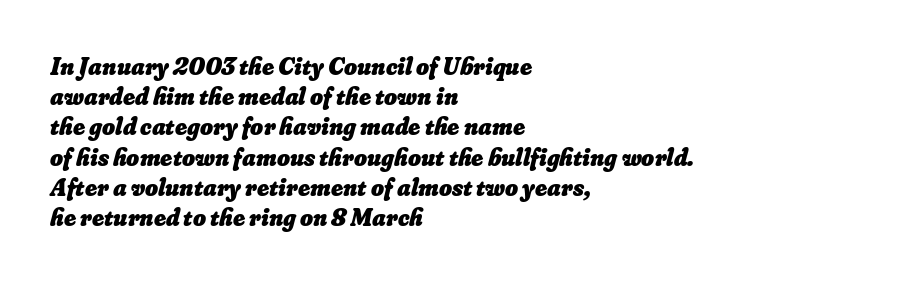
Q: Is the text bold? A: Yes.
Q: Is the text underlined? A: No.
Q: How is the paragraph aligned? A: Left-aligned.
Q: Is the spacing between letters normal or unusually wide? A: Normal.
